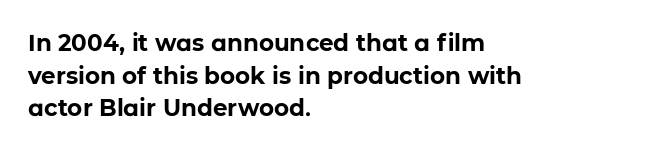
{"italic": "no", "bold": "yes", "underline": "no", "align": "left", "line_spacing": "normal", "line_spacing_ratio": 1.42, "letter_spacing": "normal", "letter_spacing_em": 0.0, "glyph_px": 23}
